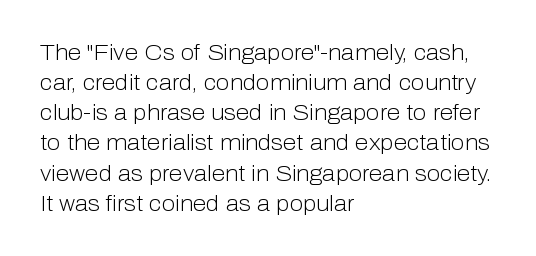
{"italic": "no", "bold": "no", "underline": "no", "align": "left", "line_spacing": "normal", "line_spacing_ratio": 1.37, "letter_spacing": "normal", "letter_spacing_em": 0.0, "glyph_px": 22}
